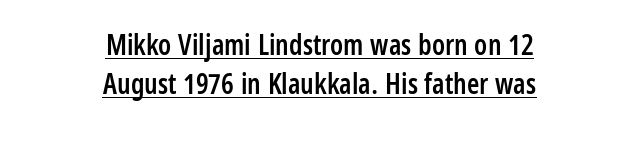
{"serif": "no", "italic": "no", "bold": "semi", "weight": "semibold", "width": "condensed", "stroke_contrast": "low", "x_height": "medium", "monospaced": "no", "underline": "yes", "align": "center", "line_spacing": "normal", "line_spacing_ratio": 1.38, "letter_spacing": "normal", "letter_spacing_em": 0.0, "glyph_px": 28}
